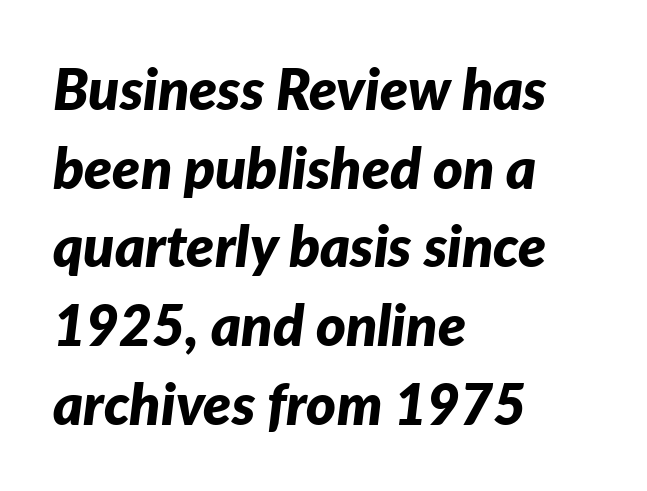
Q: Is the text bold? A: Yes.
Q: Is the text italic (slanted)? A: Yes, it leans right by about 7 degrees.
Q: Is the text underlined? A: No.
Q: How is the paragraph aligned? A: Left-aligned.
Q: Is the spacing between letters normal or unusually wide? A: Normal.
Q: Is the spacing between lines tight, normal or loose? A: Normal.
Q: Width (condensed, normal, or wide)? A: Normal.
Q: Stroke contrast? A: Low.
Q: x-height? A: Medium.
Q: Monospaced? A: No.
